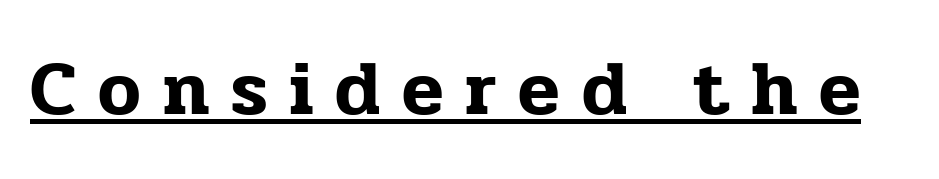
Q: Is the text italic (slanted)? A: No, it is upright.
Q: Is the typeface a serif or a sans-serif typeface? A: Serif.
Q: Is the text underlined? A: Yes.
Q: Is the spacing between letters normal or unusually wide? A: Unusually wide.
Q: Width (condensed, normal, or wide)? A: Normal.
Q: Stroke contrast? A: Low.
Q: x-height? A: Medium.
Q: Monospaced? A: No.
